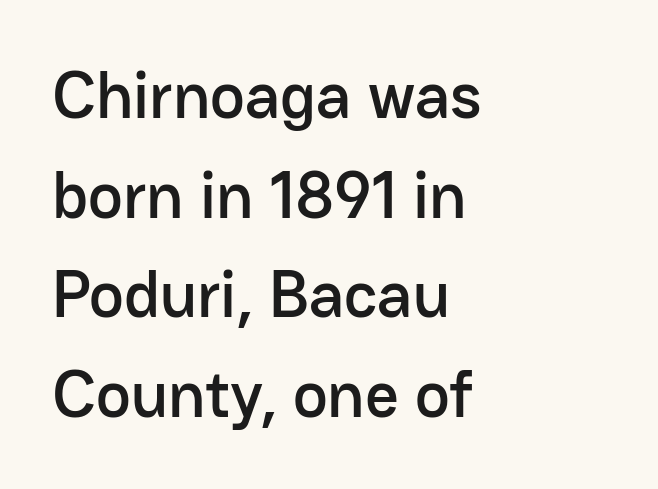
Q: Is the text italic (slanted)? A: No, it is upright.
Q: Is the typeface a serif or a sans-serif typeface? A: Sans-serif.
Q: Is the text underlined? A: No.
Q: How is the paragraph aligned? A: Left-aligned.
Q: Is the spacing between letters normal or unusually wide? A: Normal.
Q: Is the spacing between lines tight, normal or loose? A: Normal.
Q: Width (condensed, normal, or wide)? A: Normal.
Q: Stroke contrast? A: Low.
Q: x-height? A: Medium.
Q: Monospaced? A: No.
